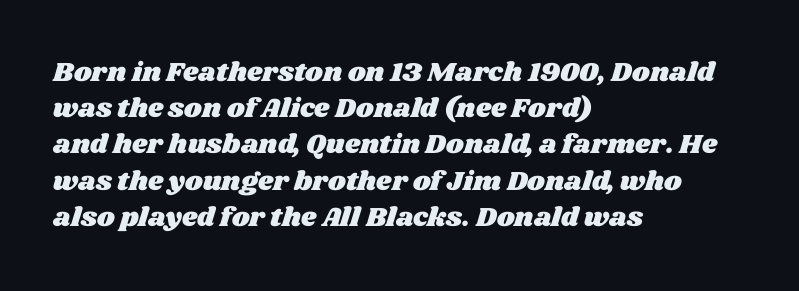
{"underline": "no", "align": "left", "line_spacing": "normal", "line_spacing_ratio": 1.34, "letter_spacing": "normal", "letter_spacing_em": 0.0, "glyph_px": 27}
